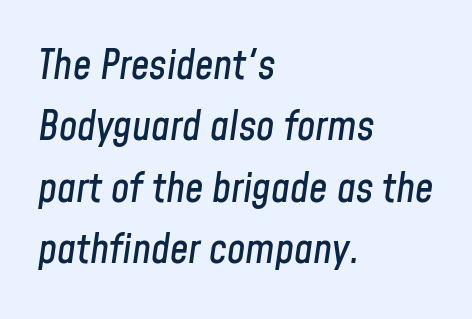
The text carries the slant typical of an italic or oblique font. The ragged edge is on the right, which tells us the setting is flush left. Standard letterfit; no display-style spreading of the glyphs. Line spacing here is normal.
